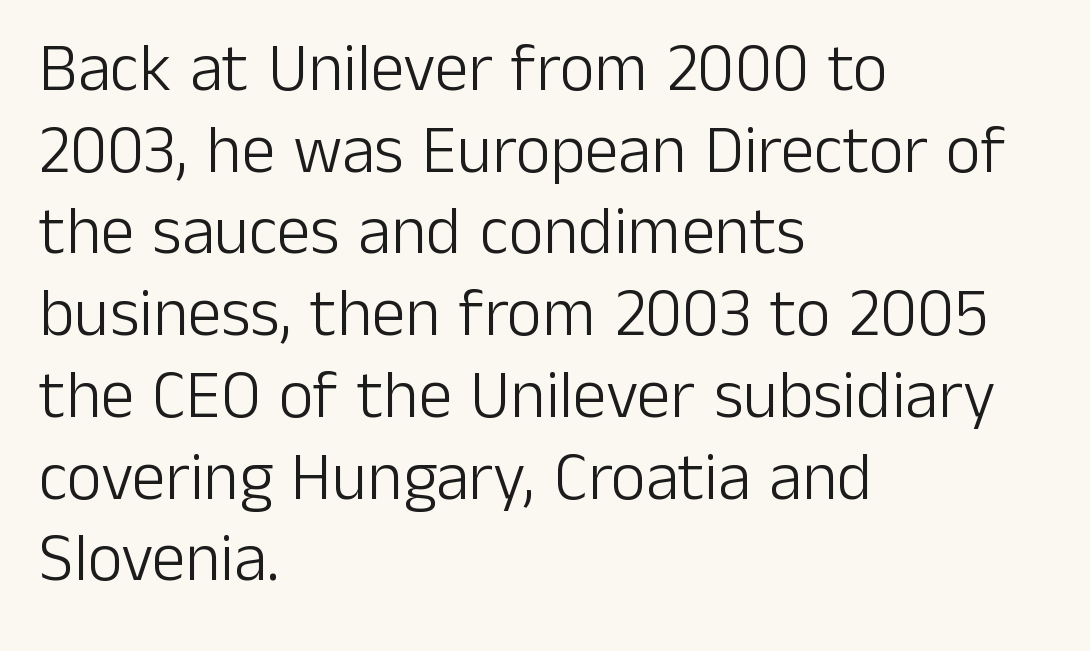
The image shows 67 px light sans-serif type, upright; set left-aligned, line spacing 1.22x, normal letter spacing, not underlined; low stroke contrast and a medium x-height.
